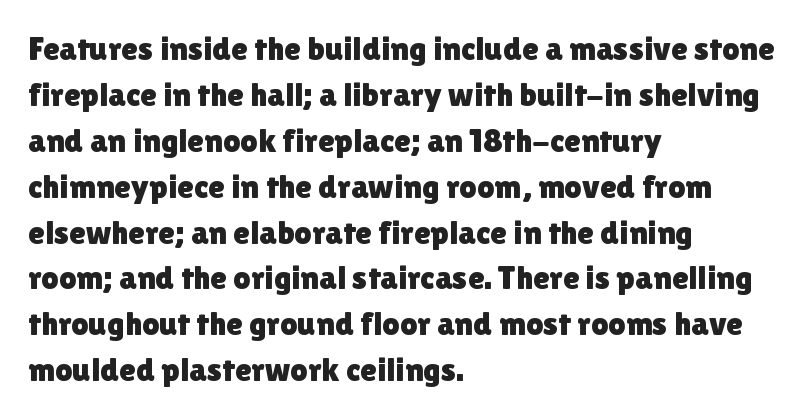
{"serif": "no", "italic": "no", "width": "normal", "stroke_contrast": "low", "x_height": "medium", "monospaced": "no", "underline": "no", "align": "left", "line_spacing": "normal", "line_spacing_ratio": 1.35, "letter_spacing": "normal", "letter_spacing_em": 0.0, "glyph_px": 34}
